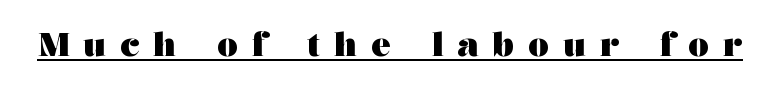
{"serif": "yes", "italic": "no", "bold": "yes", "weight": "heavy", "width": "wide", "stroke_contrast": "medium", "x_height": "medium", "monospaced": "no", "underline": "yes", "letter_spacing": "wide", "letter_spacing_em": 0.45, "glyph_px": 32}
